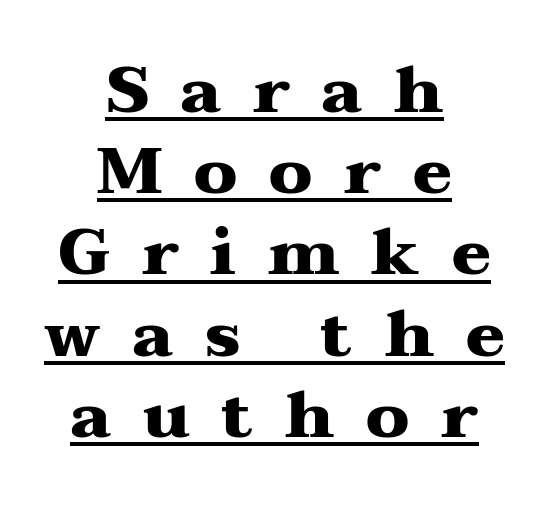
Q: Is the text bold? A: Yes.
Q: Is the text italic (slanted)? A: No, it is upright.
Q: Is the typeface a serif or a sans-serif typeface? A: Serif.
Q: Is the text underlined? A: Yes.
Q: How is the paragraph aligned? A: Centered.
Q: Is the spacing between letters normal or unusually wide? A: Unusually wide.
Q: Is the spacing between lines tight, normal or loose? A: Normal.
Q: Width (condensed, normal, or wide)? A: Wide.
Q: Stroke contrast? A: Medium.
Q: x-height? A: Medium.
Q: Monospaced? A: No.
